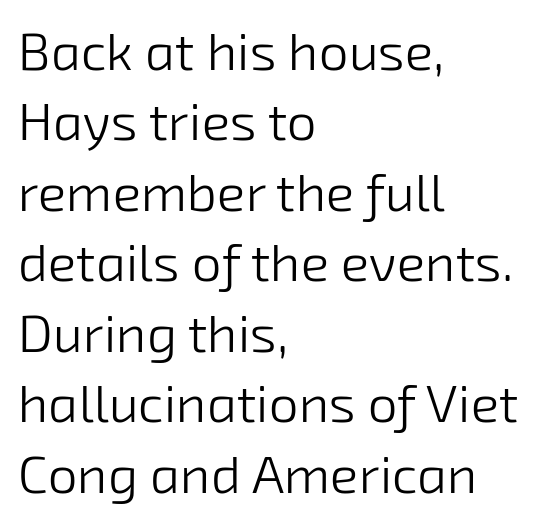
Is the stroke heavy? The answer is a plain regular-or-lighter. The lines are quadded left. Note the varied advance widths — an 'i' is clearly narrower than an 'm'. Descenders hang freely into open space.
